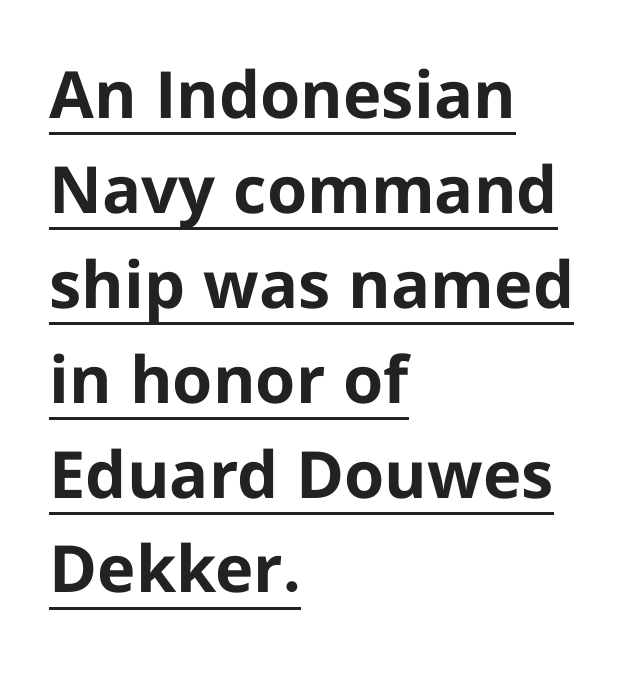
{"serif": "no", "italic": "no", "bold": "yes", "weight": "bold", "width": "normal", "stroke_contrast": "low", "x_height": "medium", "monospaced": "no", "underline": "yes", "align": "left", "line_spacing": "normal", "line_spacing_ratio": 1.46, "letter_spacing": "normal", "letter_spacing_em": 0.0, "glyph_px": 65}
